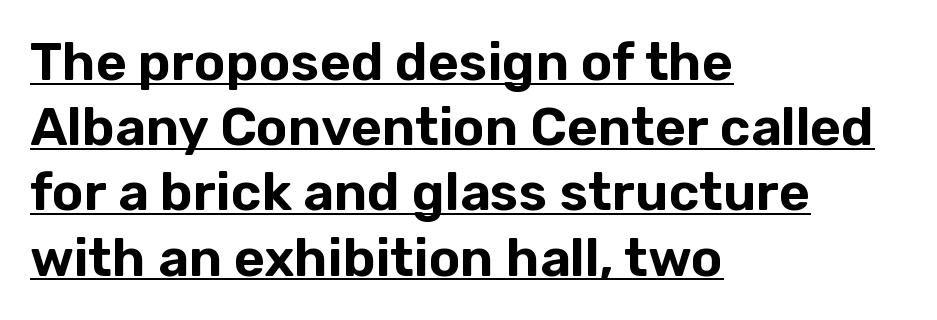
Q: Is the text italic (slanted)? A: No, it is upright.
Q: Is the typeface a serif or a sans-serif typeface? A: Sans-serif.
Q: Is the text underlined? A: Yes.
Q: How is the paragraph aligned? A: Left-aligned.
Q: Is the spacing between letters normal or unusually wide? A: Normal.
Q: Width (condensed, normal, or wide)? A: Normal.
Q: Stroke contrast? A: Low.
Q: x-height? A: Medium.
Q: Monospaced? A: No.
